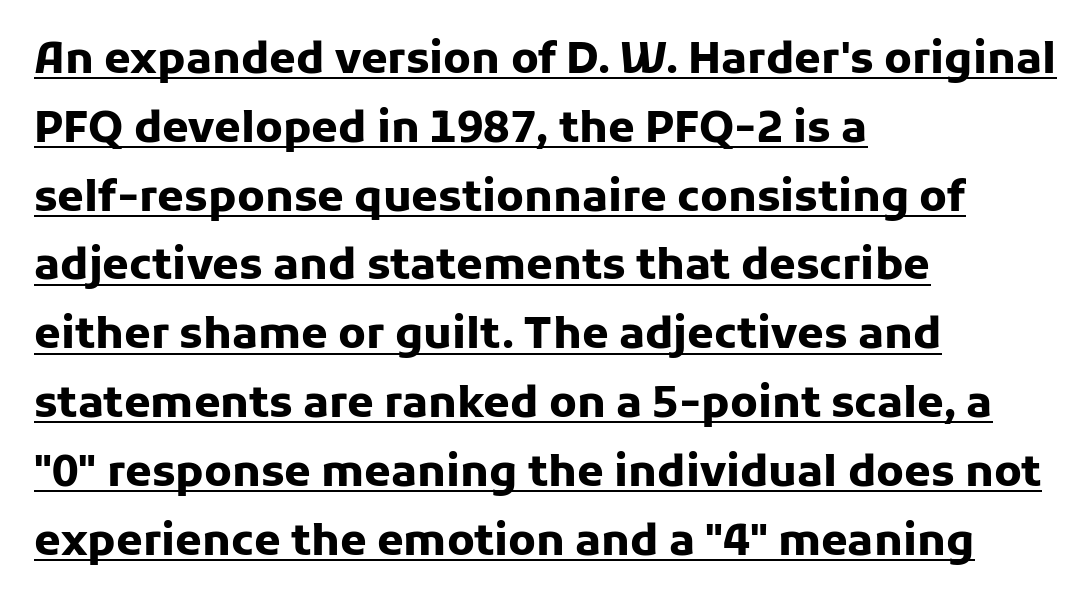
Q: Is the text bold? A: Yes.
Q: Is the text italic (slanted)? A: No, it is upright.
Q: Is the typeface a serif or a sans-serif typeface? A: Sans-serif.
Q: Is the text underlined? A: Yes.
Q: How is the paragraph aligned? A: Left-aligned.
Q: Is the spacing between letters normal or unusually wide? A: Normal.
Q: Is the spacing between lines tight, normal or loose? A: Normal.
Q: Width (condensed, normal, or wide)? A: Normal.
Q: Stroke contrast? A: Low.
Q: x-height? A: Medium.
Q: Monospaced? A: No.
